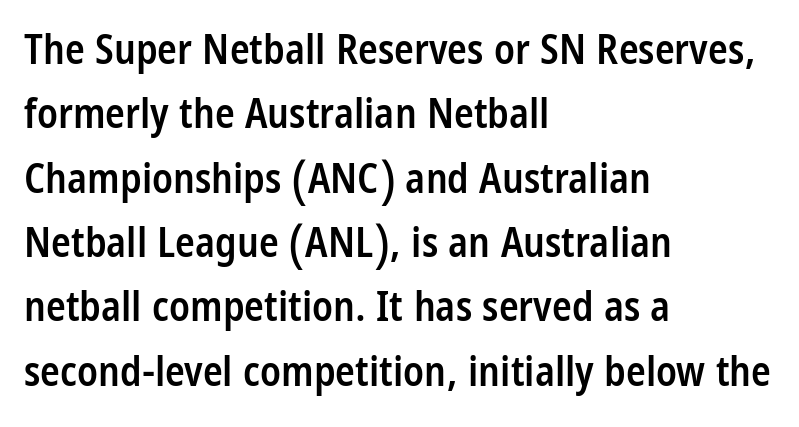
{"serif": "no", "italic": "no", "bold": "semi", "weight": "semibold", "width": "condensed", "stroke_contrast": "low", "x_height": "large", "monospaced": "no", "underline": "no", "align": "left", "line_spacing": "normal", "line_spacing_ratio": 1.57, "letter_spacing": "normal", "letter_spacing_em": 0.0, "glyph_px": 41}
